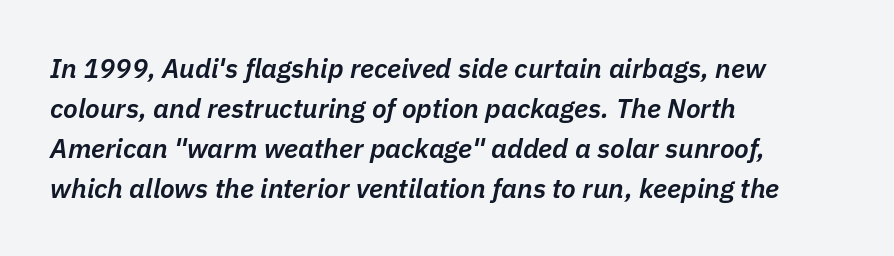
Q: Is the text bold? A: Semi-bold.
Q: Is the text italic (slanted)? A: Yes, it leans right by about 11 degrees.
Q: Is the text underlined? A: No.
Q: How is the paragraph aligned? A: Left-aligned.
Q: Is the spacing between letters normal or unusually wide? A: Normal.
Q: Is the spacing between lines tight, normal or loose? A: Normal.
